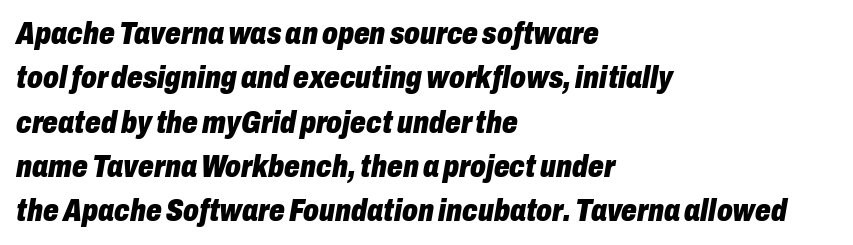
The image shows 31 px heavy, condensed type, italic (leaning right); set left-aligned, normal line spacing (1.43x), normal letter spacing, not underlined; low stroke contrast and a medium x-height.
